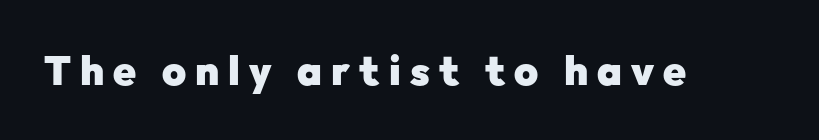
The image shows 41 px heavy sans-serif type, upright; set unusually wide letter spacing (+0.22 em), not underlined; low stroke contrast and a medium x-height.
